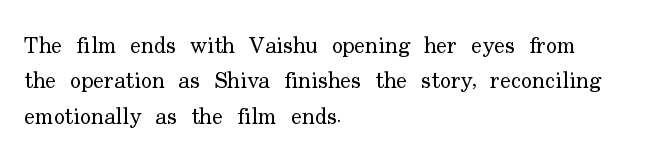
{"italic": "no", "bold": "no", "underline": "no", "align": "left", "line_spacing": "normal", "line_spacing_ratio": 1.54, "letter_spacing": "normal", "letter_spacing_em": 0.0, "glyph_px": 23}
